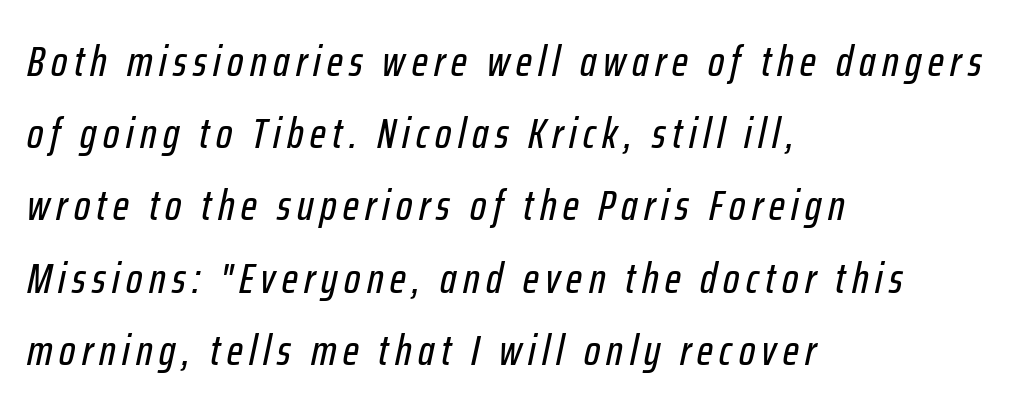
{"italic": "yes", "lean": "right", "slant_degrees": 12, "width": "condensed", "stroke_contrast": "low", "x_height": "medium", "monospaced": "no", "underline": "no", "align": "left", "line_spacing": "normal", "line_spacing_ratio": 1.68, "glyph_px": 43}
